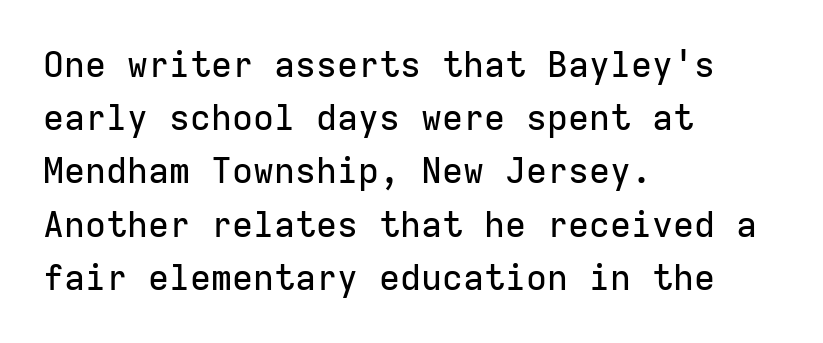
The image shows 35 px sans-serif type, upright, monospaced; set left-aligned, normal line spacing (1.52x), normal letter spacing, not underlined; low stroke contrast and a medium x-height.
